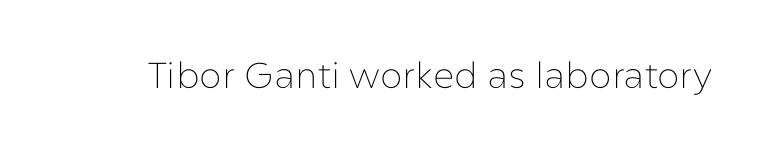
You can tell from the bare stems that sans-serif type was used. The space directly below the letters is spotless. Stems and bowls with no extra thickness — not bold. These lines are rendered in a variable-pitch font. The letterforms sit shoulder to shoulder at normal distance.
